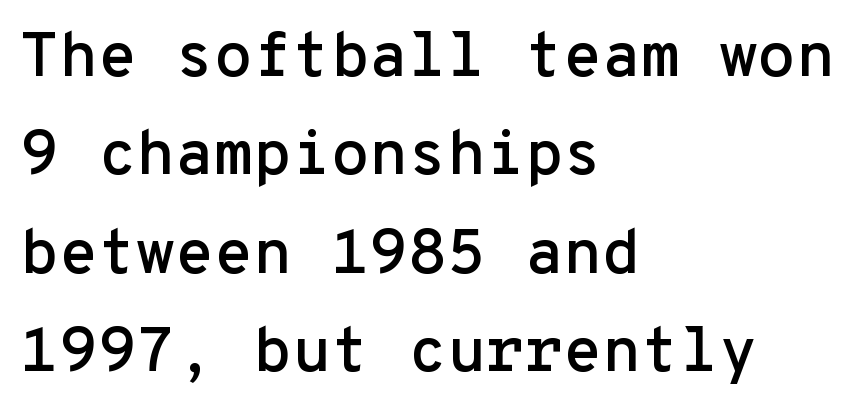
Notice how descenders clear the ascenders below comfortably — that's standard leading. Every stem runs plumb, perpendicular to the baseline. Short and long lines alike share a common starting point at left. The baseline area is clear.
